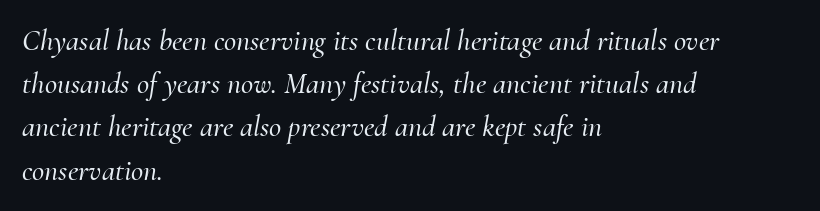
The image shows 30 px serif type, italic (leaning right); set left-aligned, normal line spacing (1.44x), normal letter spacing, not underlined; medium stroke contrast and a small x-height.
